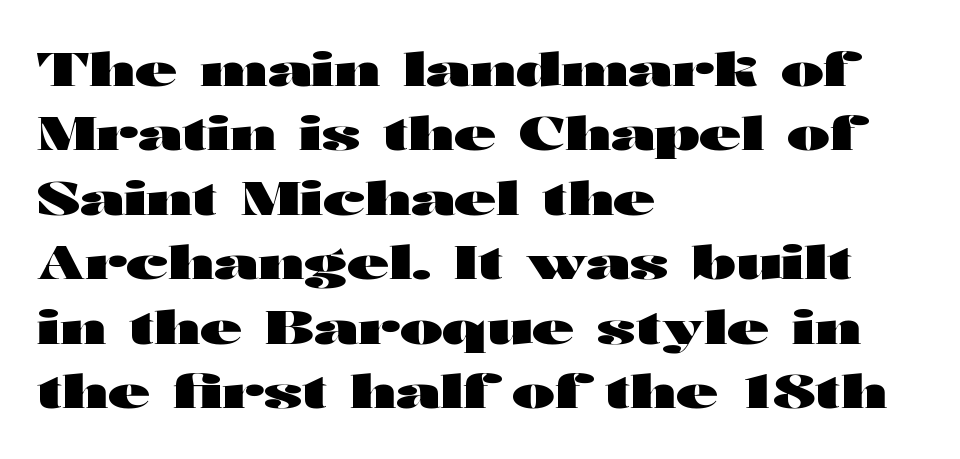
Q: Is the text bold? A: Yes.
Q: Is the text italic (slanted)? A: No, it is upright.
Q: Is the typeface a serif or a sans-serif typeface? A: Serif.
Q: Is the text underlined? A: No.
Q: How is the paragraph aligned? A: Left-aligned.
Q: Is the spacing between letters normal or unusually wide? A: Normal.
Q: Is the spacing between lines tight, normal or loose? A: Normal.
Q: Width (condensed, normal, or wide)? A: Wide.
Q: Stroke contrast? A: High.
Q: x-height? A: Medium.
Q: Monospaced? A: No.
